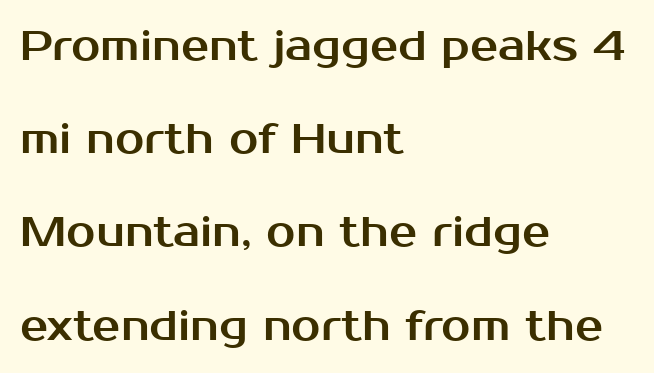
{"serif": "no", "italic": "no", "width": "normal", "stroke_contrast": "medium", "x_height": "medium", "monospaced": "no", "underline": "no", "align": "left", "line_spacing": "loose", "line_spacing_ratio": 2.22, "letter_spacing": "normal", "letter_spacing_em": 0.0, "glyph_px": 42}
